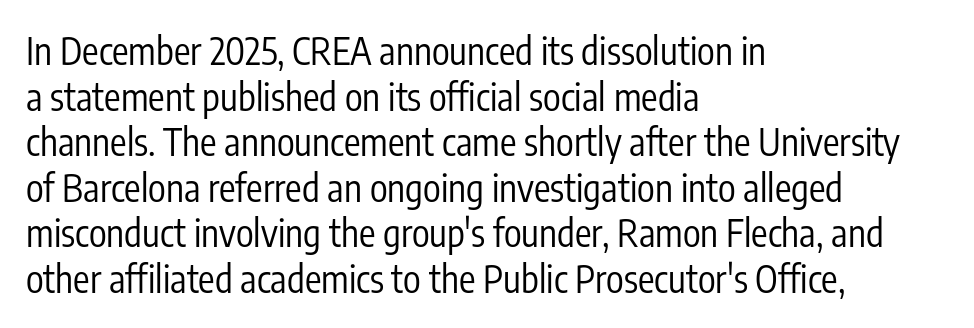
The image shows 37 px regular-weight, condensed sans-serif type, upright; set left-aligned, line spacing 1.23x, normal letter spacing, not underlined; low stroke contrast and a medium x-height.
